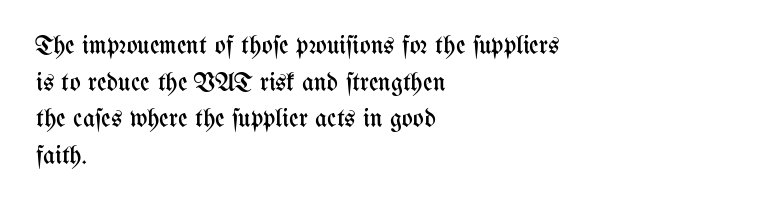
Q: Is the text bold? A: No.
Q: Is the text italic (slanted)? A: No, it is upright.
Q: Is the text underlined? A: No.
Q: How is the paragraph aligned? A: Left-aligned.
Q: Is the spacing between letters normal or unusually wide? A: Normal.
Q: Is the spacing between lines tight, normal or loose? A: Normal.
